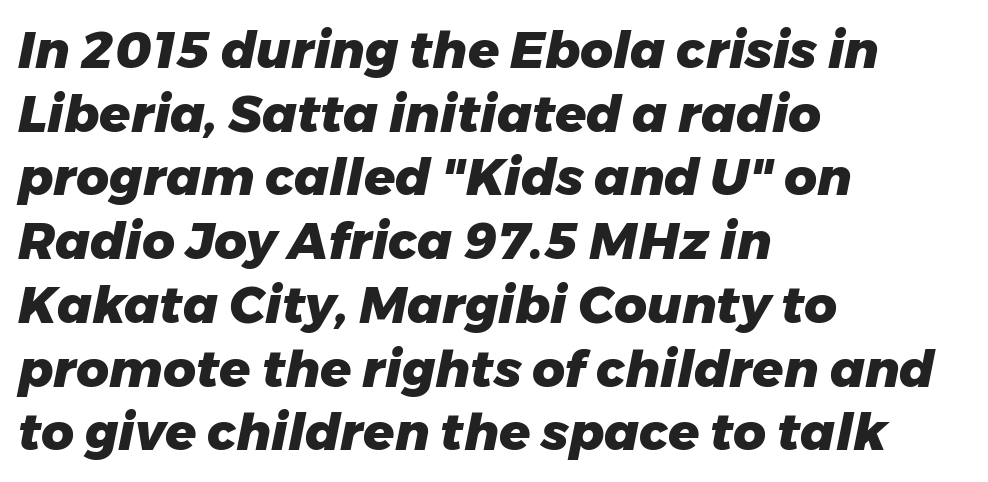
The rendering anchors every line to the left-hand side. Strong, thick strokes mark this as bold type. Character widths vary here, with narrow letters taking less room than wide ones. Words float on clear page, feet unadorned. The specimen reads as italic at a glance. Is the letter spacing exaggerated? No — it looks like the ordinary default.
